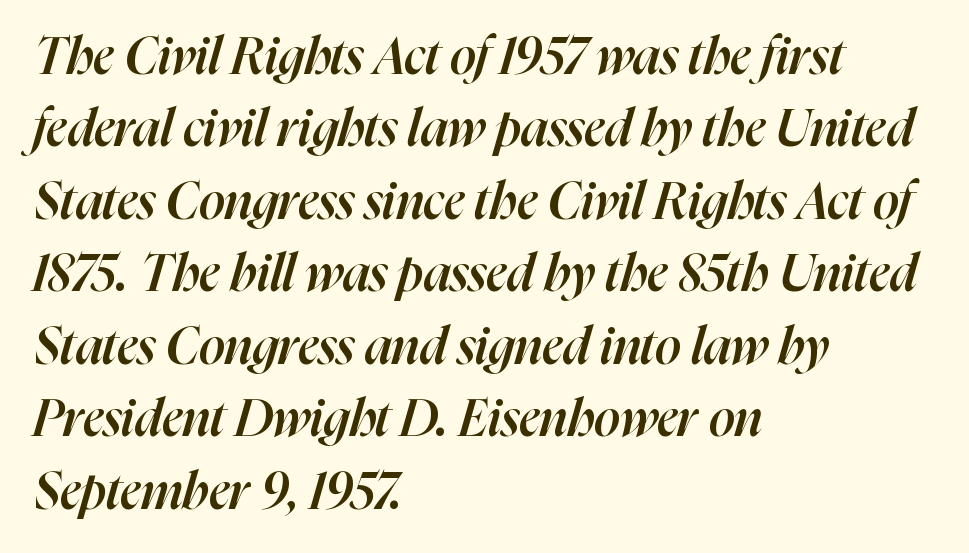
Q: Is the text bold? A: Semi-bold.
Q: Is the text italic (slanted)? A: Yes, it leans right by about 16 degrees.
Q: Is the text underlined? A: No.
Q: How is the paragraph aligned? A: Left-aligned.
Q: Is the spacing between letters normal or unusually wide? A: Normal.
Q: Is the spacing between lines tight, normal or loose? A: Normal.
Q: Width (condensed, normal, or wide)? A: Normal.
Q: Stroke contrast? A: High.
Q: x-height? A: Medium.
Q: Monospaced? A: No.
